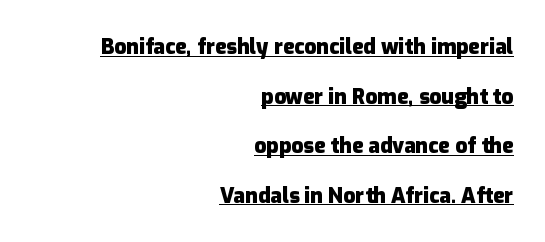
Q: Is the text bold? A: Yes.
Q: Is the text italic (slanted)? A: No, it is upright.
Q: Is the text underlined? A: Yes.
Q: How is the paragraph aligned? A: Right-aligned.
Q: Is the spacing between letters normal or unusually wide? A: Normal.
Q: Is the spacing between lines tight, normal or loose? A: Loose.
